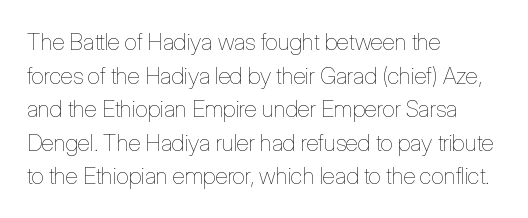
The image shows 23 px text type, upright; set left-aligned, normal line spacing (1.46x), normal letter spacing, not underlined.
